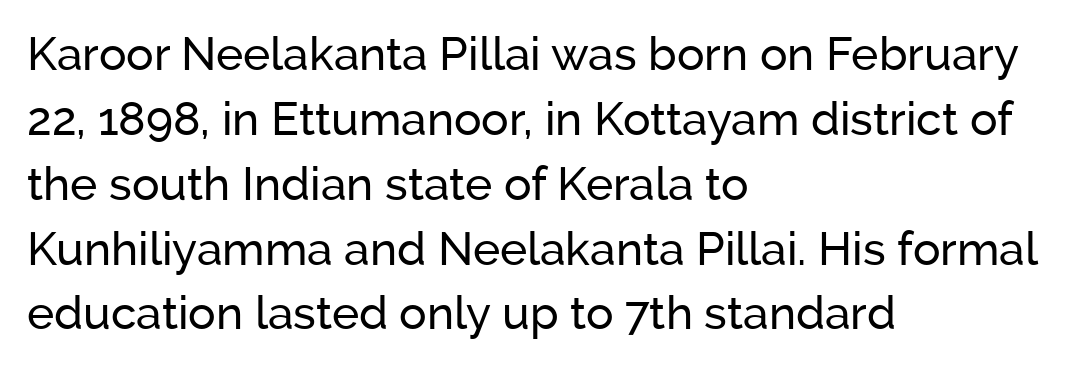
{"serif": "no", "italic": "no", "width": "normal", "stroke_contrast": "low", "x_height": "medium", "monospaced": "no", "underline": "no", "align": "left", "line_spacing": "normal", "line_spacing_ratio": 1.41, "letter_spacing": "normal", "letter_spacing_em": 0.0, "glyph_px": 46}
